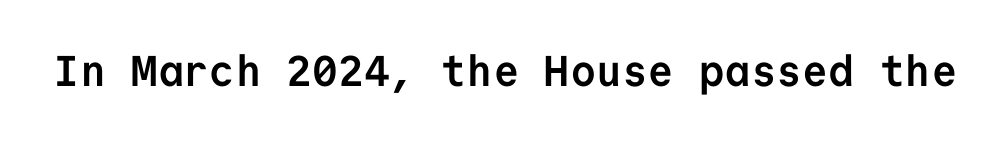
Letter spacing: default. Type style note: lacks serifs. The zone under the glyphs is completely vacant. Posture: vertical.
